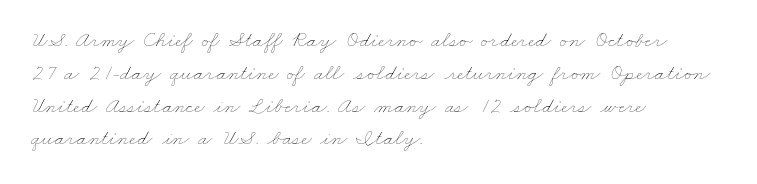
The image shows 22 px text type; set left-aligned, normal line spacing (1.49x), normal letter spacing, not underlined.
